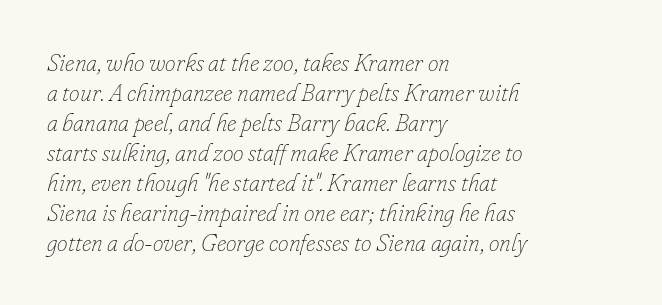
The image shows 24 px text type, italic (leaning right); set left-aligned, normal line spacing (1.25x), normal letter spacing, not underlined.
